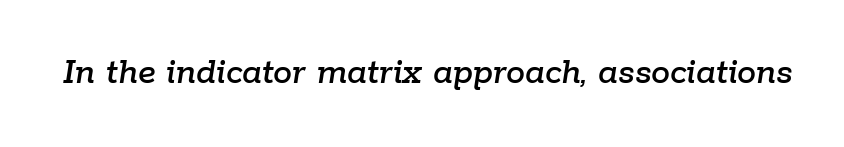
{"italic": "yes", "lean": "right", "slant_degrees": 9, "width": "normal", "stroke_contrast": "low", "x_height": "medium", "monospaced": "no", "underline": "no", "letter_spacing": "normal", "letter_spacing_em": 0.0, "glyph_px": 38}
